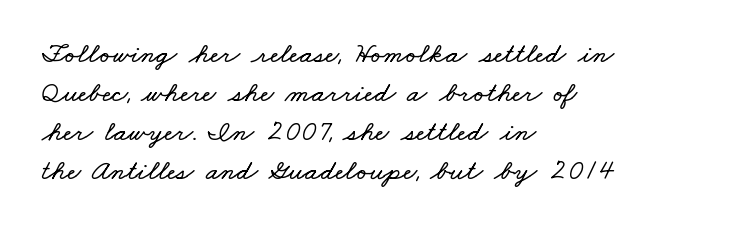
The image shows 29 px wide type; set left-aligned, normal line spacing (1.35x), normal letter spacing, not underlined; low stroke contrast and a small x-height.
